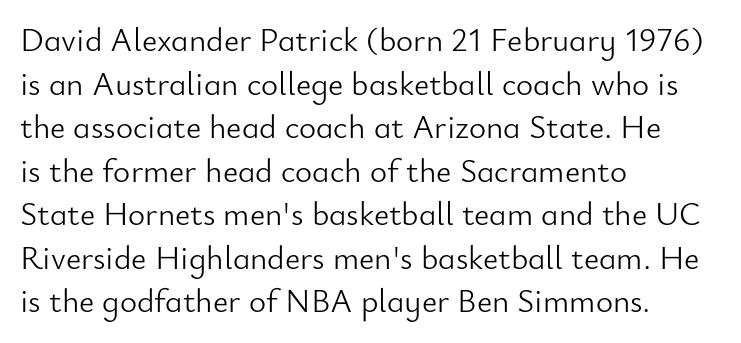
The letters sit at their default tracking, neither squeezed nor spread. The typography opts for an upright posture over an oblique one. Reading down the block, your eye returns to a fixed left position each line. The passage shown stacks its lines at a standard gap. Nope, no serifs anywhere on these letters. Weight class: somewhere from thin through regular.
